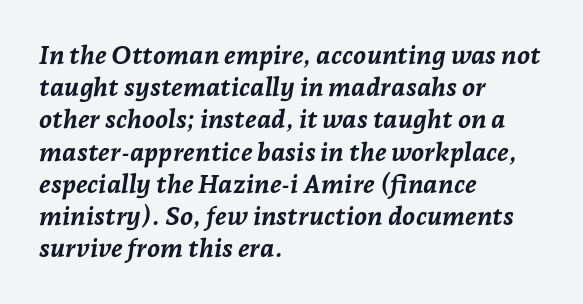
The image shows 26 px bold type, italic (leaning right); set left-aligned, line spacing 1.24x, normal letter spacing, not underlined.
